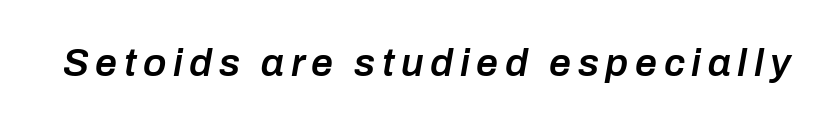
The image shows 39 px semibold type, italic (leaning right); set not underlined; low stroke contrast and a medium x-height.
